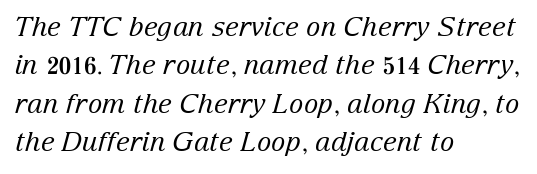
Q: Is the text bold? A: No.
Q: Is the text italic (slanted)? A: Yes, it leans right by about 15 degrees.
Q: Is the text underlined? A: No.
Q: How is the paragraph aligned? A: Left-aligned.
Q: Is the spacing between letters normal or unusually wide? A: Normal.
Q: Is the spacing between lines tight, normal or loose? A: Normal.
